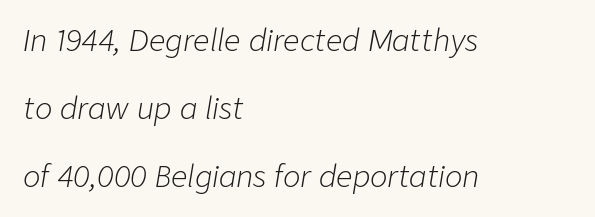
Type without underlining. The rendering keeps characters at their native spacing. The text carries the slant typical of an italic or oblique font. This sample is left-justified, so line endings fall wherever the words run out.
